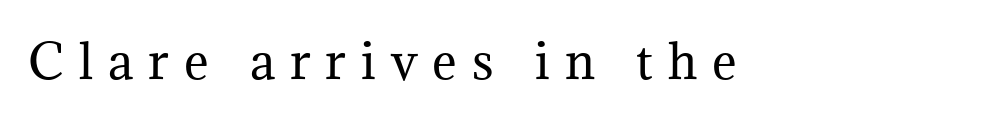
I'd call this a serif setting — the letters wear small feet. The words here are not underlined. Character widths vary here, with narrow letters taking less room than wide ones. Here the glyphs are tracked loosely, breaking word shapes into spaced letters. The characters are drawn with everyday or finer stroke widths.
